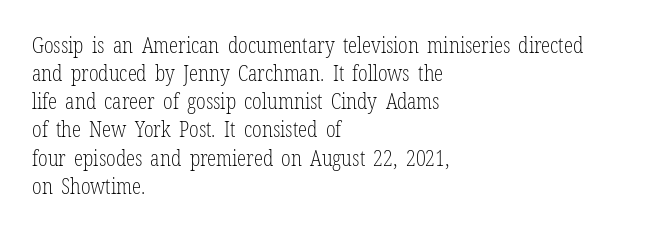
Q: Is the text bold? A: No.
Q: Is the text italic (slanted)? A: No, it is upright.
Q: Is the text underlined? A: No.
Q: How is the paragraph aligned? A: Left-aligned.
Q: Is the spacing between letters normal or unusually wide? A: Normal.
Q: Is the spacing between lines tight, normal or loose? A: Normal.
